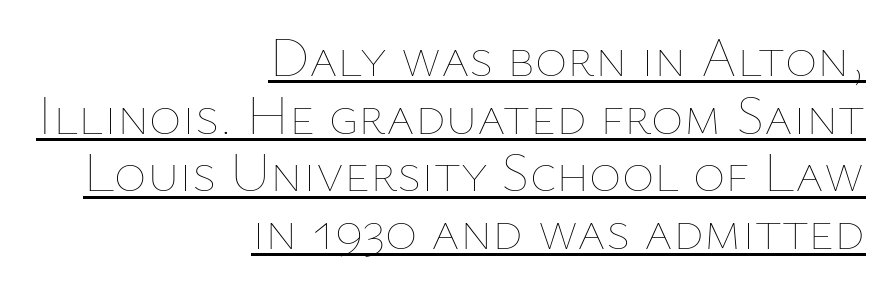
The image shows 55 px thin type, upright; set right-aligned, tight line spacing (1.05x), normal letter spacing, underlined; low stroke contrast and a medium x-height.
